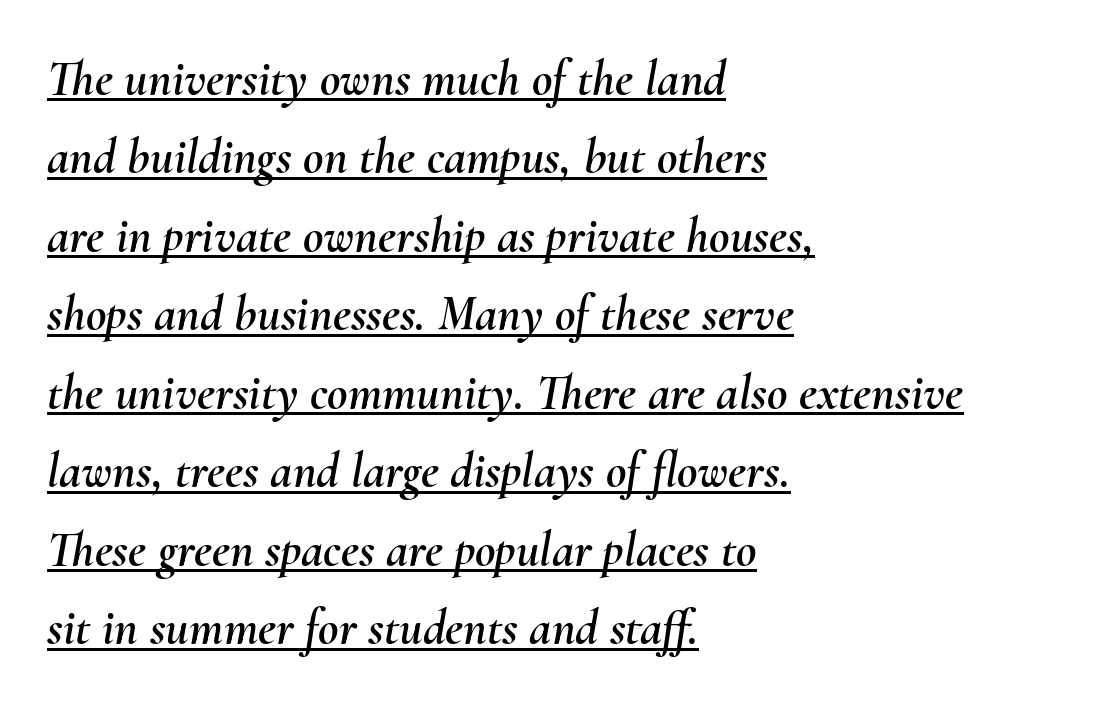
Q: Is the text italic (slanted)? A: Yes, it leans right by about 10 degrees.
Q: Is the text underlined? A: Yes.
Q: How is the paragraph aligned? A: Left-aligned.
Q: Is the spacing between letters normal or unusually wide? A: Normal.
Q: Is the spacing between lines tight, normal or loose? A: Normal.
Q: Width (condensed, normal, or wide)? A: Normal.
Q: Stroke contrast? A: Medium.
Q: x-height? A: Small.
Q: Monospaced? A: No.
